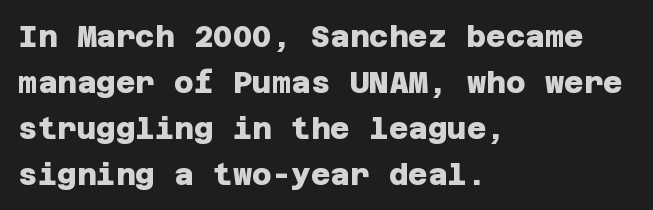
{"serif": "no", "bold": "yes", "weight": "heavy", "width": "normal", "stroke_contrast": "low", "x_height": "large", "underline": "no", "align": "left", "line_spacing": "normal", "line_spacing_ratio": 1.53, "letter_spacing": "normal", "letter_spacing_em": 0.0, "glyph_px": 30}
